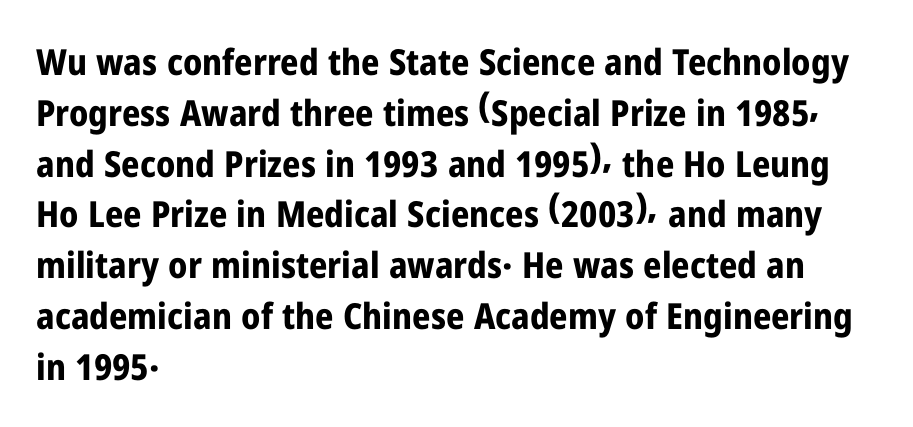
Leading matches the norm, producing a regular column. There is no visible air inserted between adjacent glyphs. Here the designer chose a conventional face with non-uniform glyph widths. Unlike a traditional serif, this face leaves its strokes unadorned. The passage shown is not underscored anywhere. Each glyph is drawn with heavy, bold strokes.
